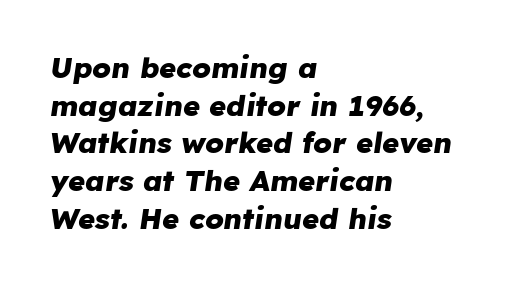
The image shows 29 px heavy type, italic (leaning right); set left-aligned, normal line spacing (1.3x), normal letter spacing, not underlined; low stroke contrast and a medium x-height.
